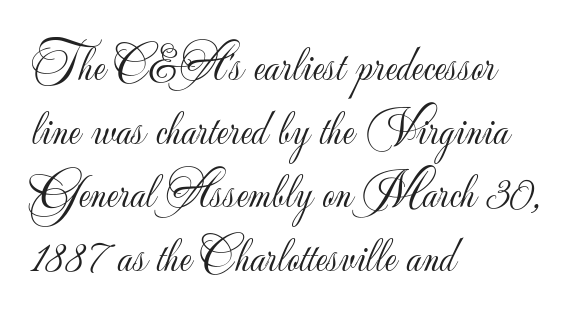
Tracking here is standard; glyphs follow each other at the usual distance. Rows of type keep a routine distance in the vertical direction. Short and long lines alike share a common starting point at left. Is this a fixed-width face? No — the glyphs have proportional, varying widths.
